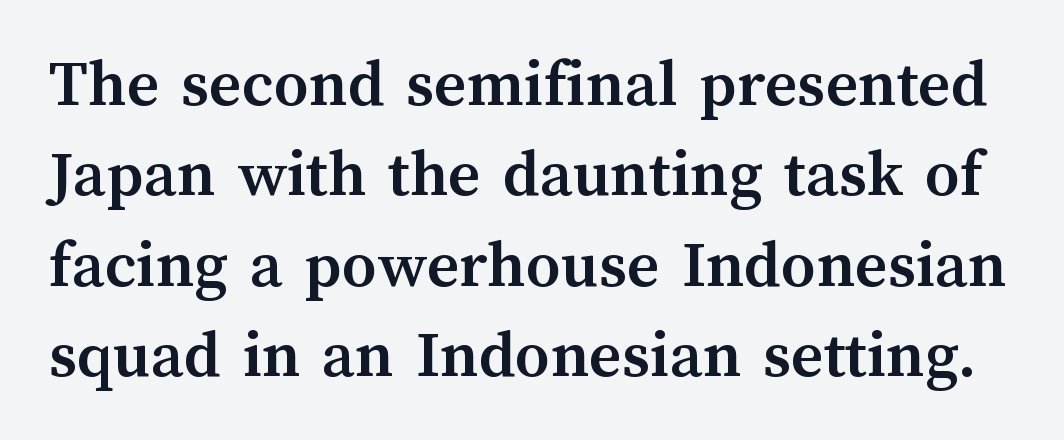
The image shows 69 px semibold type, upright; set normal line spacing (1.31x), normal letter spacing, not underlined; medium stroke contrast and a medium x-height.
